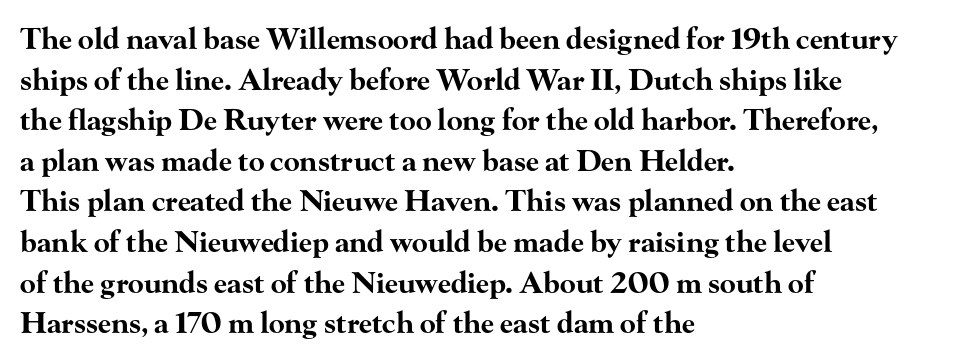
Q: Is the text bold? A: Yes.
Q: Is the text italic (slanted)? A: No, it is upright.
Q: Is the typeface a serif or a sans-serif typeface? A: Serif.
Q: Is the text underlined? A: No.
Q: How is the paragraph aligned? A: Left-aligned.
Q: Is the spacing between letters normal or unusually wide? A: Normal.
Q: Is the spacing between lines tight, normal or loose? A: Normal.
Q: Width (condensed, normal, or wide)? A: Wide.
Q: Stroke contrast? A: High.
Q: x-height? A: Small.
Q: Monospaced? A: No.
